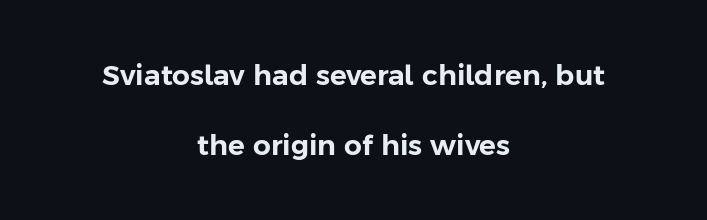
{"serif": "no", "italic": "no", "width": "normal", "stroke_contrast": "low", "x_height": "medium", "monospaced": "no", "underline": "no", "align": "center", "line_spacing": "loose", "line_spacing_ratio": 2.49, "letter_spacing": "normal", "letter_spacing_em": 0.0, "glyph_px": 28}
